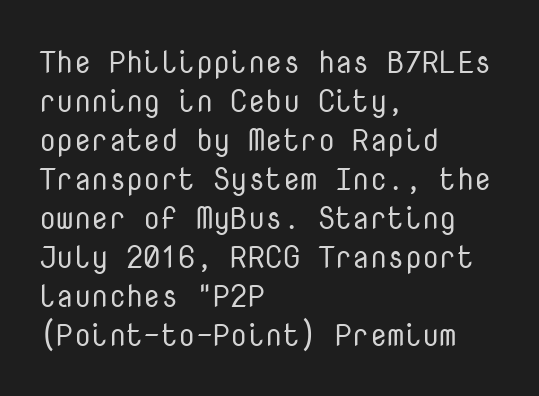
Q: Is the text bold? A: No.
Q: Is the text italic (slanted)? A: No, it is upright.
Q: Is the typeface a serif or a sans-serif typeface? A: Sans-serif.
Q: Is the text underlined? A: No.
Q: How is the paragraph aligned? A: Left-aligned.
Q: Is the spacing between letters normal or unusually wide? A: Normal.
Q: Is the spacing between lines tight, normal or loose? A: Normal.
Q: Width (condensed, normal, or wide)? A: Normal.
Q: Stroke contrast? A: Low.
Q: x-height? A: Medium.
Q: Monospaced? A: Yes.
